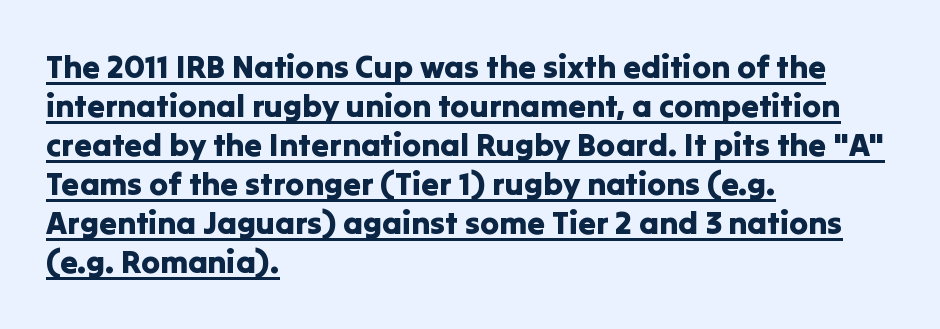
Q: Is the text italic (slanted)? A: No, it is upright.
Q: Is the typeface a serif or a sans-serif typeface? A: Sans-serif.
Q: Is the text underlined? A: Yes.
Q: How is the paragraph aligned? A: Left-aligned.
Q: Is the spacing between letters normal or unusually wide? A: Normal.
Q: Width (condensed, normal, or wide)? A: Normal.
Q: Stroke contrast? A: Low.
Q: x-height? A: Medium.
Q: Monospaced? A: No.
